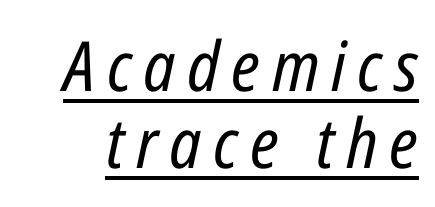
The image shows 69 px regular-weight, condensed type, italic (leaning right); set tight line spacing (1.12x), underlined; low stroke contrast and a medium x-height.
